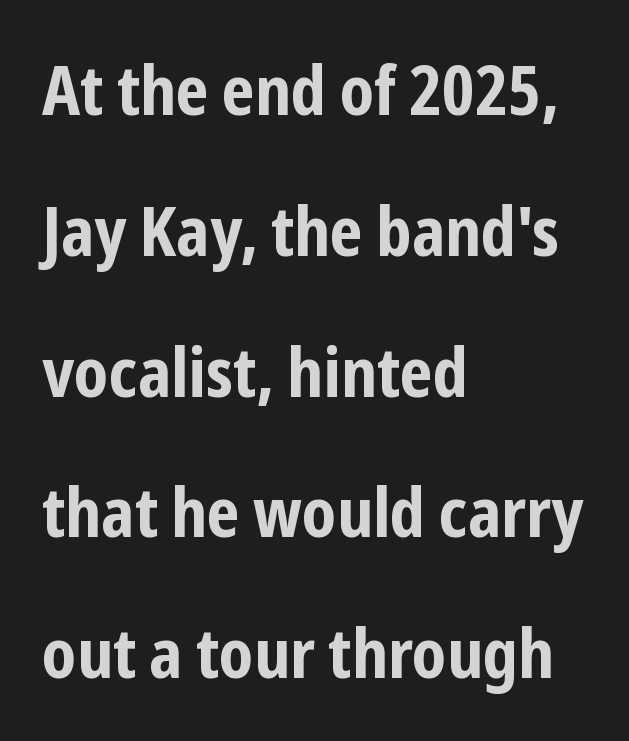
Emphasis by weight is at full strength: bold. Are there feet on the stems? There aren't — it's a sans. Rendered with straight, roman letterforms. Inter-character spacing is left at the font's built-in metrics. Decoration check: the copy has no underline. A typesetter would call this proportional, since set widths differ per character.
